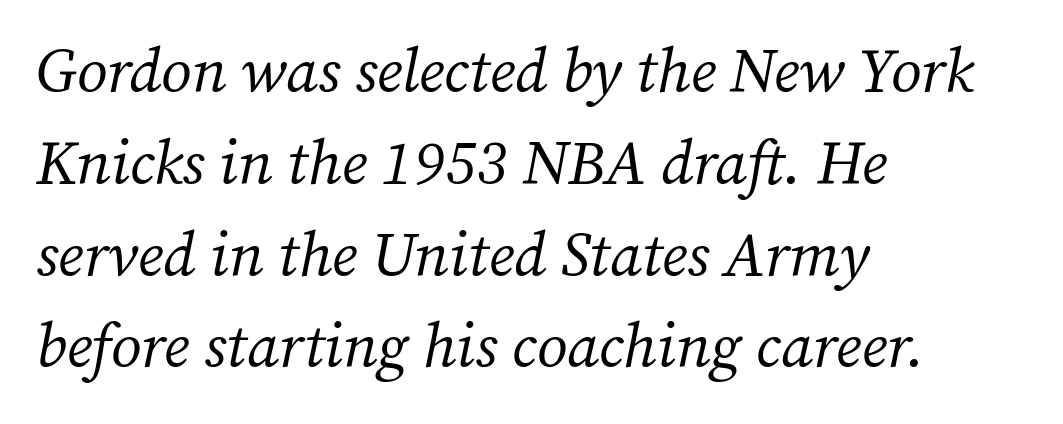
Q: Is the text bold? A: No.
Q: Is the text italic (slanted)? A: Yes, it leans right by about 12 degrees.
Q: Is the typeface a serif or a sans-serif typeface? A: Serif.
Q: Is the text underlined? A: No.
Q: How is the paragraph aligned? A: Left-aligned.
Q: Is the spacing between letters normal or unusually wide? A: Normal.
Q: Is the spacing between lines tight, normal or loose? A: Normal.
Q: Width (condensed, normal, or wide)? A: Normal.
Q: Stroke contrast? A: Medium.
Q: x-height? A: Medium.
Q: Monospaced? A: No.
